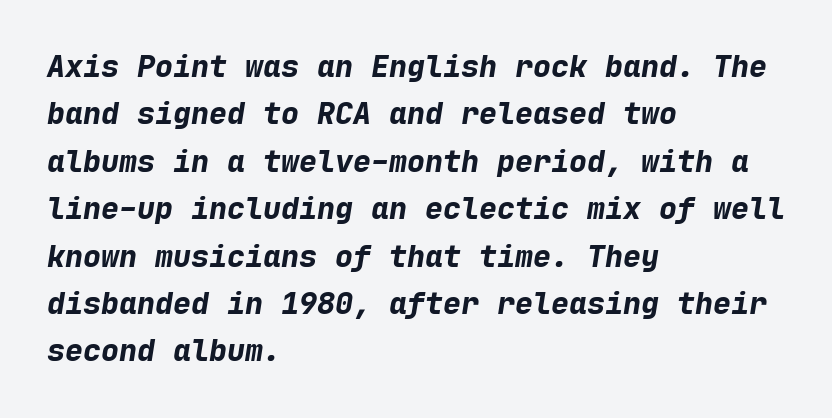
{"italic": "yes", "lean": "right", "slant_degrees": 9, "bold": "yes", "weight": "bold", "width": "normal", "stroke_contrast": "low", "x_height": "medium", "monospaced": "yes", "underline": "no", "align": "left", "line_spacing": "normal", "line_spacing_ratio": 1.58, "letter_spacing": "normal", "letter_spacing_em": 0.0, "glyph_px": 30}
